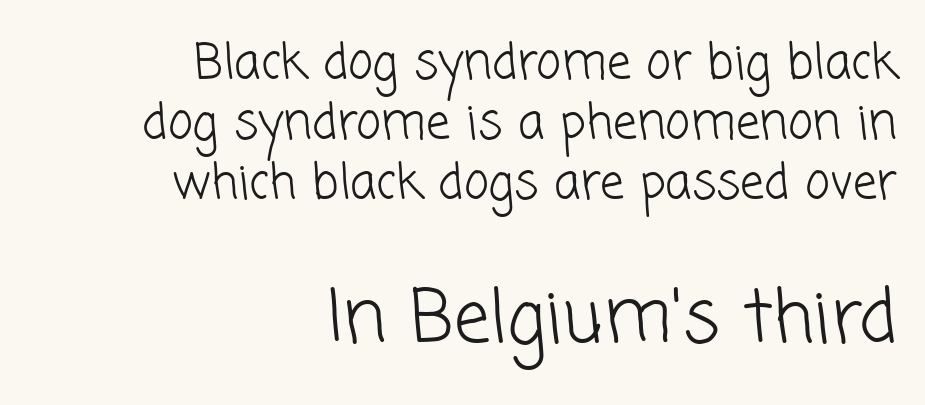
The image shows 72 px light sans-serif type; set right-aligned, normal line spacing (1.25x), normal letter spacing, not underlined; the second (bottom) block is 1.5x larger; low stroke contrast and a medium x-height.
